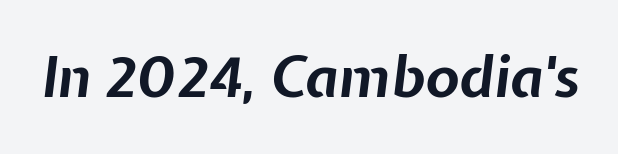
This sample has the flowing, uneven cadence of proportional lettering. Honestly, the letter spacing is just normal — you wouldn't notice it. Each glyph is drawn with heavy, bold strokes. Italic? Definitely — the glyphs are oblique. Type without underlining.
